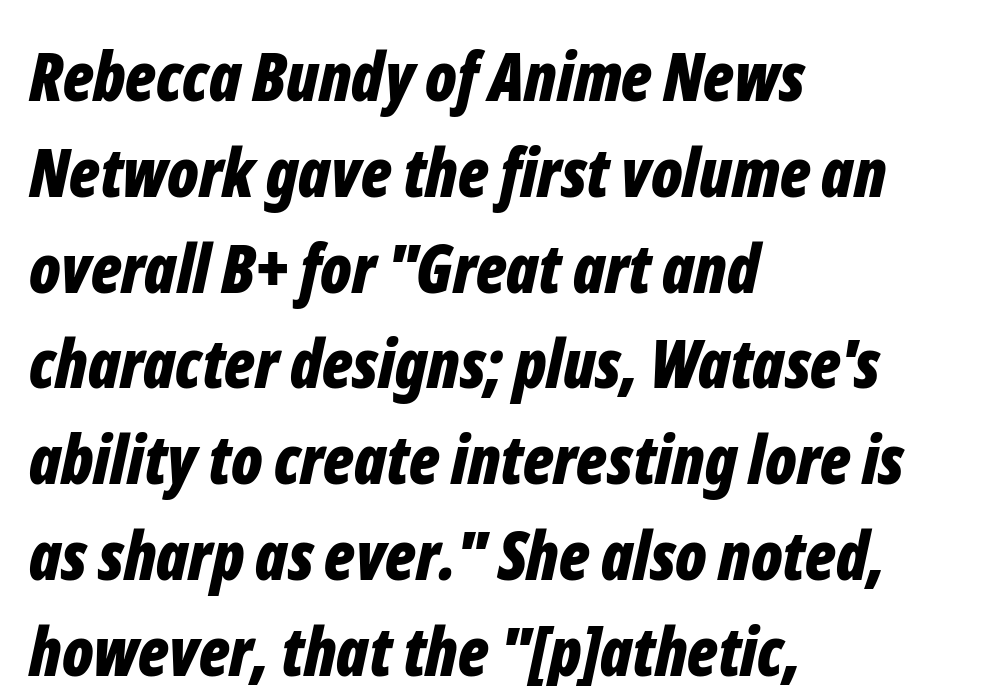
Regular leading. Teacher's note: observe the even left margin — that is flush-left alignment. The face used here is proportionally spaced, like ordinary book or web type. Observe the ordinary spacing: letters are neighbours, not strangers. The font is running at its bold setting. Each row of text sits above clean, open space.
